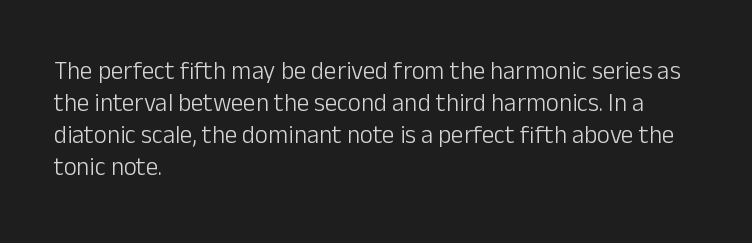
Glance below the letters and you will spot only blank space. The weight tops out at a normal text grade. Teacher's note: observe the even left margin — that is flush-left alignment. Interline gaps are of average width in this sample. In terms of posture, this sample is upright.
